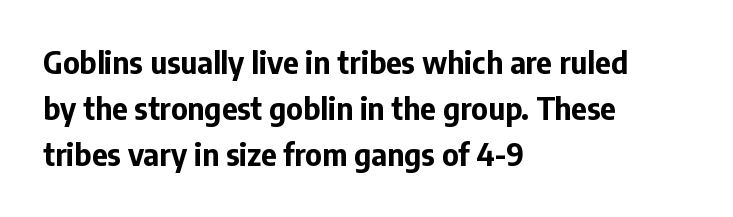
{"serif": "no", "italic": "no", "bold": "yes", "weight": "bold", "width": "normal", "stroke_contrast": "low", "x_height": "medium", "monospaced": "no", "underline": "no", "align": "left", "line_spacing": "normal", "line_spacing_ratio": 1.54, "letter_spacing": "normal", "letter_spacing_em": 0.0, "glyph_px": 30}
